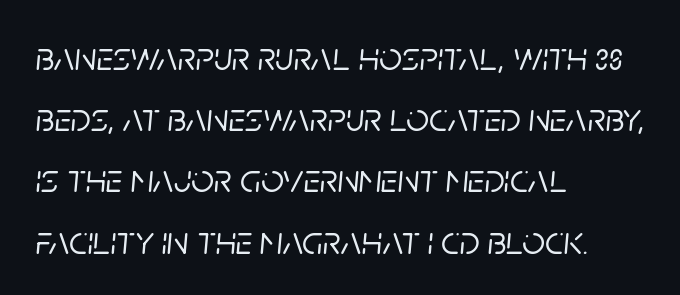
{"italic": "yes", "lean": "right", "slant_degrees": 5, "width": "normal", "stroke_contrast": "low", "x_height": "large", "monospaced": "no", "underline": "no", "align": "left", "line_spacing": "normal", "line_spacing_ratio": 1.53, "letter_spacing": "normal", "letter_spacing_em": 0.0, "glyph_px": 40}
